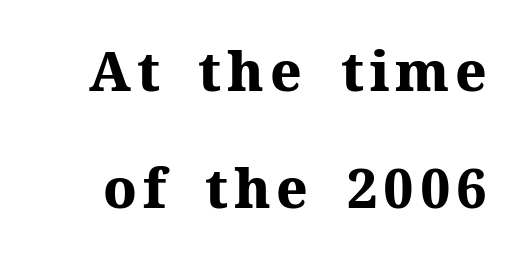
Q: Is the text bold? A: Yes.
Q: Is the text italic (slanted)? A: No, it is upright.
Q: Is the typeface a serif or a sans-serif typeface? A: Serif.
Q: Is the text underlined? A: No.
Q: Is the spacing between lines tight, normal or loose? A: Loose.
Q: Width (condensed, normal, or wide)? A: Normal.
Q: Stroke contrast? A: Medium.
Q: x-height? A: Medium.
Q: Monospaced? A: No.
